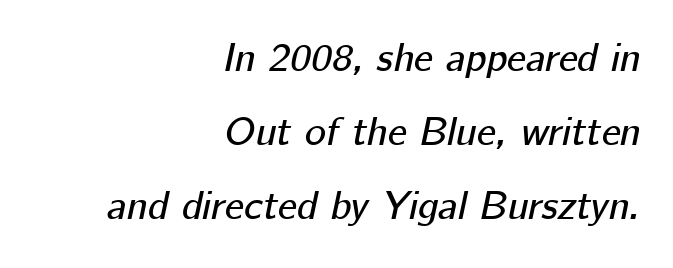
Q: Is the text italic (slanted)? A: Yes, it leans right by about 12 degrees.
Q: Is the text underlined? A: No.
Q: How is the paragraph aligned? A: Right-aligned.
Q: Is the spacing between letters normal or unusually wide? A: Normal.
Q: Width (condensed, normal, or wide)? A: Normal.
Q: Stroke contrast? A: Low.
Q: x-height? A: Medium.
Q: Monospaced? A: No.
